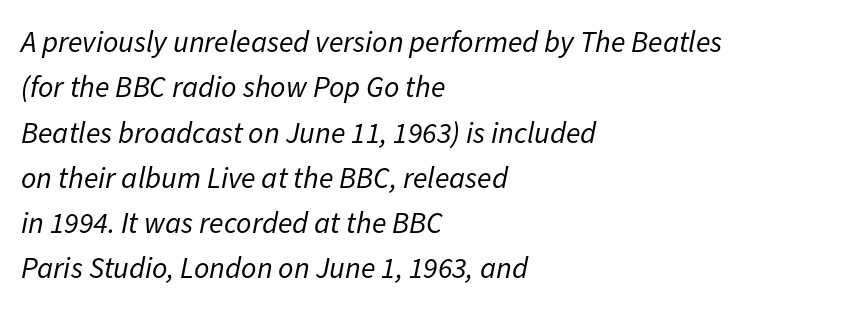
{"italic": "yes", "lean": "right", "slant_degrees": 11, "bold": "no", "weight": "regular", "width": "normal", "stroke_contrast": "low", "x_height": "medium", "monospaced": "no", "underline": "no", "align": "left", "line_spacing": "normal", "line_spacing_ratio": 1.51, "letter_spacing": "normal", "letter_spacing_em": 0.0, "glyph_px": 30}
